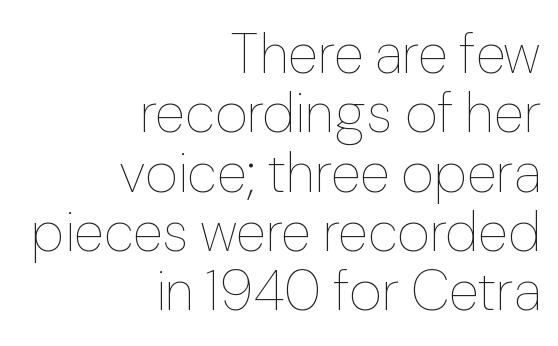
The letters sit at their default tracking, neither squeezed nor spread. Anything drawn beneath the words? Only blank space. Looks like regular typesetting: each glyph gets only the width it needs. Leftover space on each line is placed entirely before the opening word. Stroke mass is kept to a normal reading level or below.
